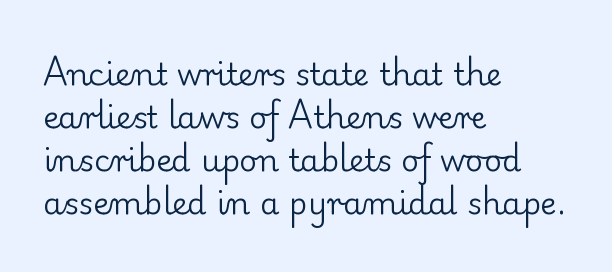
Compared with typical paragraphs, the rows here are spaced about the same. The face used here is seriffed, in the tradition of book romans. This is the regular roman posture of the typeface. The lines in this sample share a left origin and differ only in where they stop. Students, note that the glyphs here touch the page at normal intervals. Weight class: somewhere from thin through regular.
